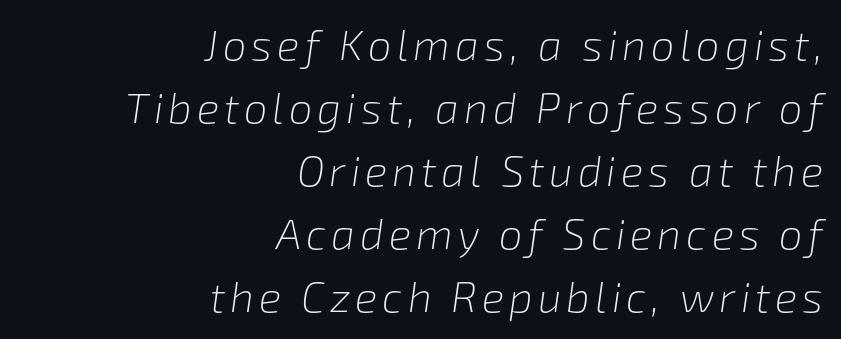
On a weight scale, this lands at 450 or below. Yep, that's italic — everything's leaning. A typesetter would call this leading conventional body-copy spacing. Lines of text with bare space underneath. The letters advance in unequal steps, a hallmark of proportional type. Reading down the block, your eye finds every line finishing at a fixed right position.
